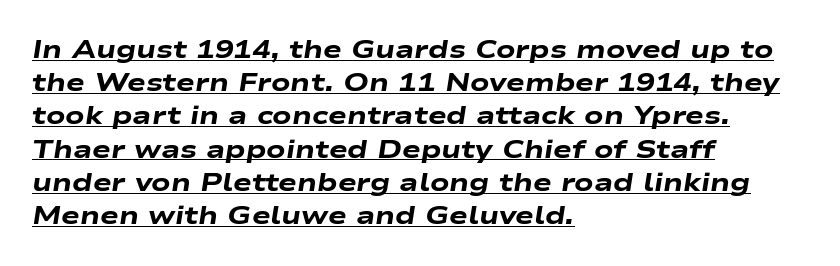
{"italic": "yes", "lean": "right", "slant_degrees": 9, "bold": "yes", "underline": "yes", "align": "left", "line_spacing": "normal", "line_spacing_ratio": 1.33, "letter_spacing": "normal", "letter_spacing_em": 0.0, "glyph_px": 25}
